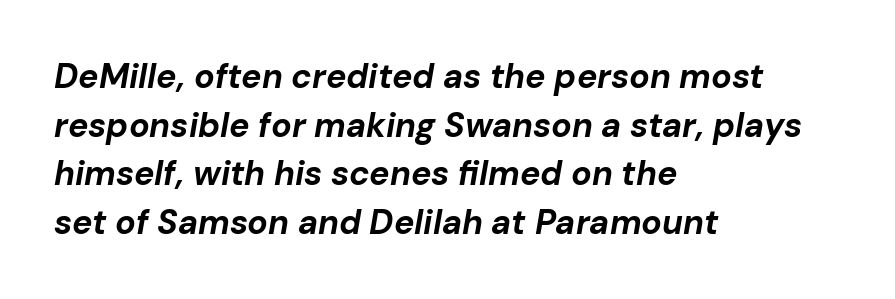
Q: Is the text bold? A: Yes.
Q: Is the text italic (slanted)? A: Yes, it leans right by about 10 degrees.
Q: Is the text underlined? A: No.
Q: How is the paragraph aligned? A: Left-aligned.
Q: Is the spacing between letters normal or unusually wide? A: Normal.
Q: Is the spacing between lines tight, normal or loose? A: Normal.
Q: Width (condensed, normal, or wide)? A: Normal.
Q: Stroke contrast? A: Low.
Q: x-height? A: Medium.
Q: Monospaced? A: No.
